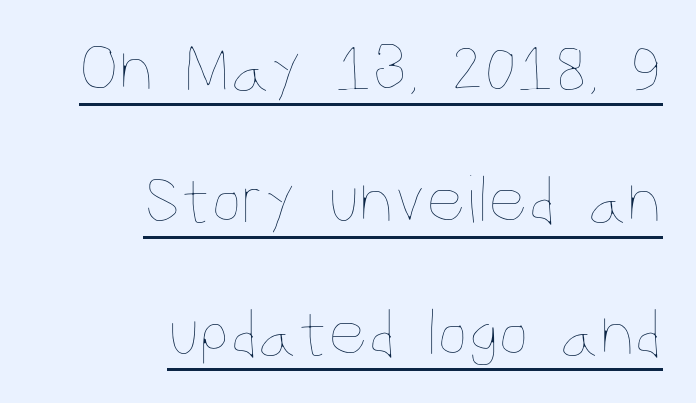
Q: Is the text bold? A: No.
Q: Is the text italic (slanted)? A: No, it is upright.
Q: Is the text underlined? A: Yes.
Q: How is the paragraph aligned? A: Right-aligned.
Q: Is the spacing between letters normal or unusually wide? A: Normal.
Q: Is the spacing between lines tight, normal or loose? A: Loose.
Q: Width (condensed, normal, or wide)? A: Condensed.
Q: Stroke contrast? A: Low.
Q: x-height? A: Large.
Q: Monospaced? A: No.
